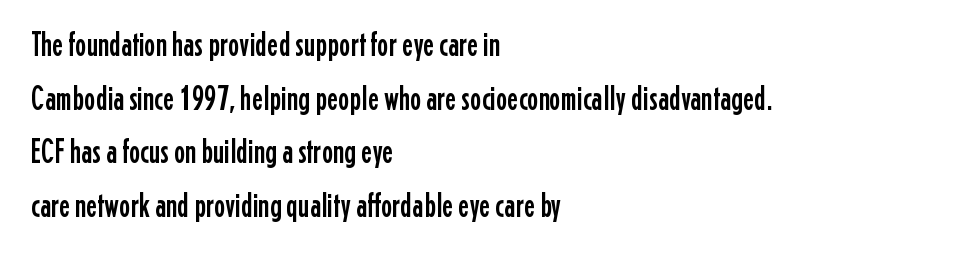
Italic: no, the glyphs are upright roman. Here the designer chose a conventional face with non-uniform glyph widths. Layout note: lines flush left. Decoration check: the copy has no underline. Inter-character spacing is left at the font's built-in metrics.
